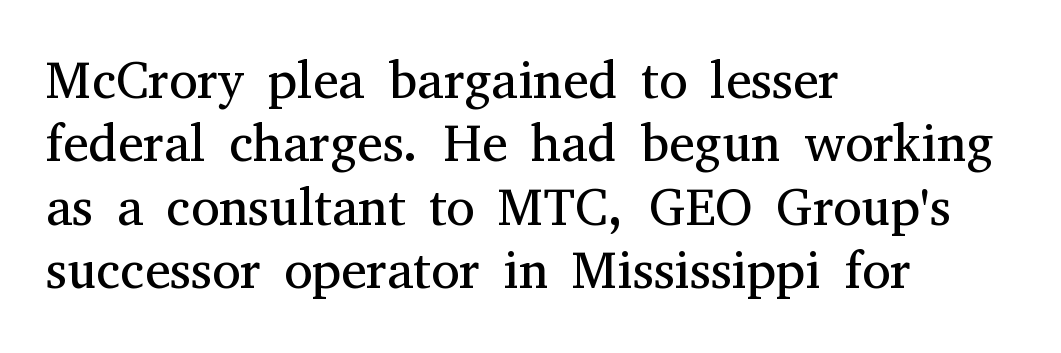
The image shows 52 px regular-weight serif type, upright; set left-aligned, line spacing 1.22x, normal letter spacing, not underlined; medium stroke contrast and a medium x-height.
